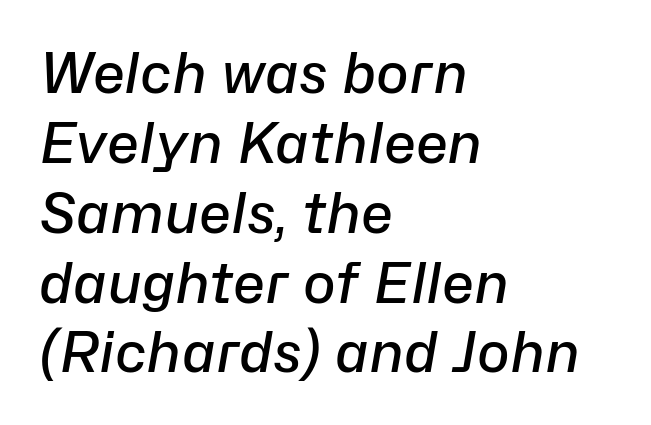
Q: Is the text bold? A: Semi-bold.
Q: Is the text italic (slanted)? A: Yes, it leans right by about 10 degrees.
Q: Is the text underlined? A: No.
Q: How is the paragraph aligned? A: Left-aligned.
Q: Is the spacing between letters normal or unusually wide? A: Normal.
Q: Is the spacing between lines tight, normal or loose? A: Normal.
Q: Width (condensed, normal, or wide)? A: Normal.
Q: Stroke contrast? A: Low.
Q: x-height? A: Medium.
Q: Monospaced? A: No.
